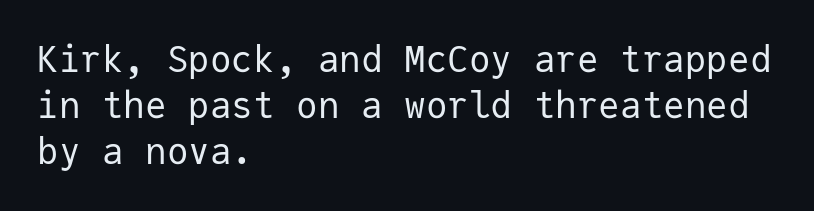
{"serif": "no", "italic": "no", "bold": "no", "weight": "regular", "width": "normal", "stroke_contrast": "low", "x_height": "medium", "monospaced": "yes", "underline": "no", "align": "left", "line_spacing": "normal", "line_spacing_ratio": 1.28, "letter_spacing": "normal", "letter_spacing_em": 0.0, "glyph_px": 36}
